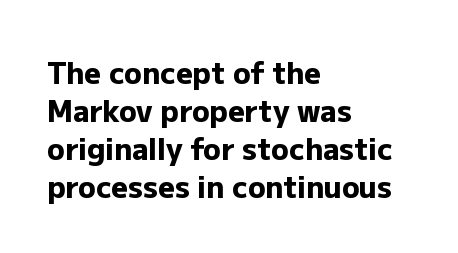
Q: Is the text bold? A: Yes.
Q: Is the text italic (slanted)? A: No, it is upright.
Q: Is the typeface a serif or a sans-serif typeface? A: Sans-serif.
Q: Is the text underlined? A: No.
Q: How is the paragraph aligned? A: Left-aligned.
Q: Is the spacing between letters normal or unusually wide? A: Normal.
Q: Is the spacing between lines tight, normal or loose? A: Normal.
Q: Width (condensed, normal, or wide)? A: Normal.
Q: Stroke contrast? A: Low.
Q: x-height? A: Medium.
Q: Monospaced? A: No.
